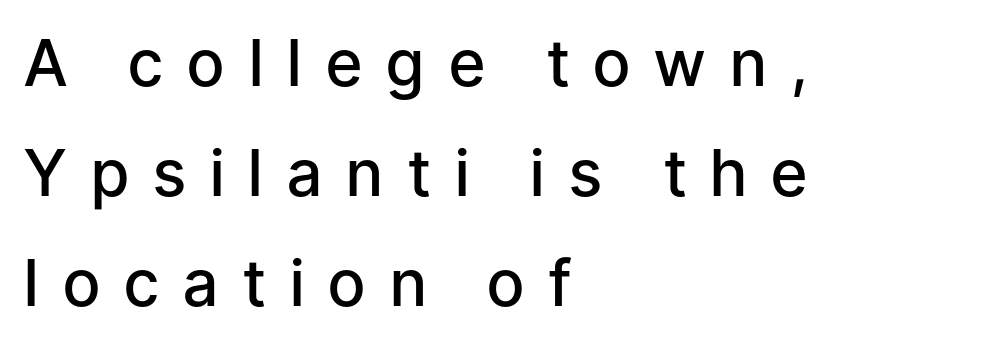
The image shows 64 px semibold sans-serif type, upright; set left-aligned, line spacing 1.72x, unusually wide letter spacing (+0.38 em), not underlined; low stroke contrast and a medium x-height.
